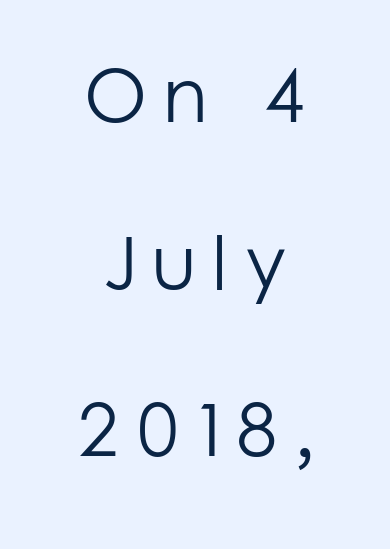
The foot of each line stays bare and open. Italic: no, the glyphs are upright roman. Caption: expanded tracking, letters set apart. The letters advance in unequal steps, a hallmark of proportional type.
